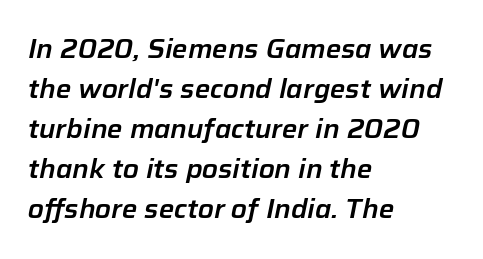
The image shows 26 px text type, italic (leaning right); set left-aligned, normal line spacing (1.54x), normal letter spacing, not underlined.
